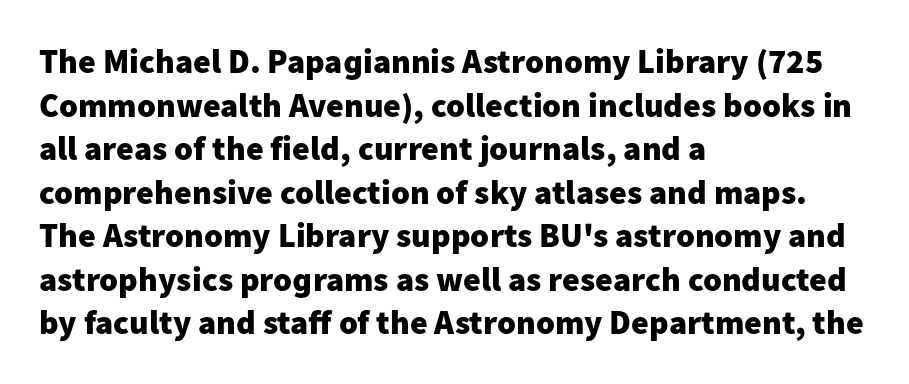
The image shows 34 px heavy sans-serif type, upright; set left-aligned, normal line spacing (1.28x), normal letter spacing, not underlined; low stroke contrast and a medium x-height.
